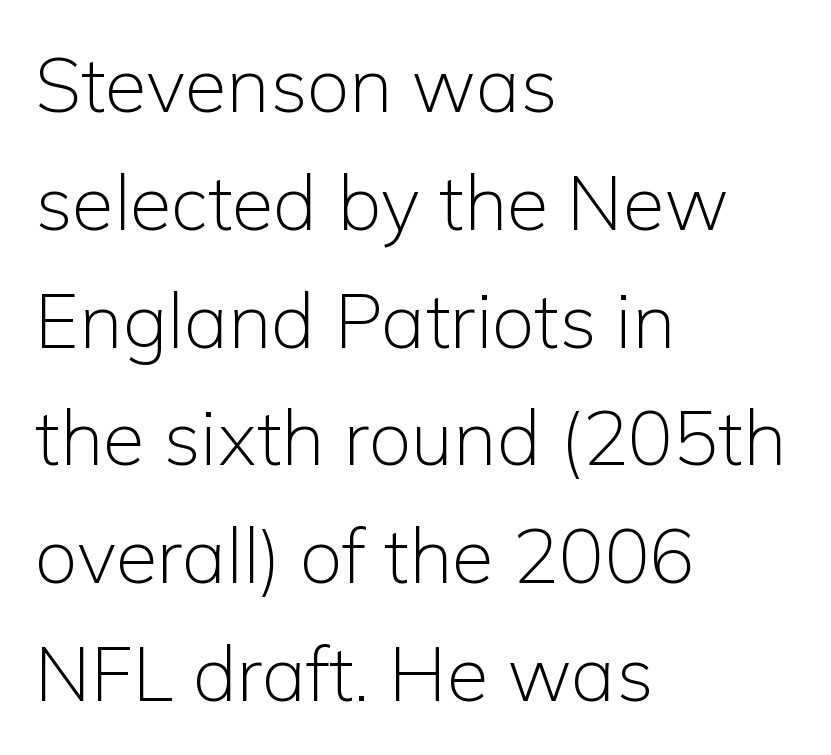
The image shows 76 px light sans-serif type, upright; set left-aligned, normal line spacing (1.55x), normal letter spacing, not underlined; low stroke contrast and a medium x-height.
